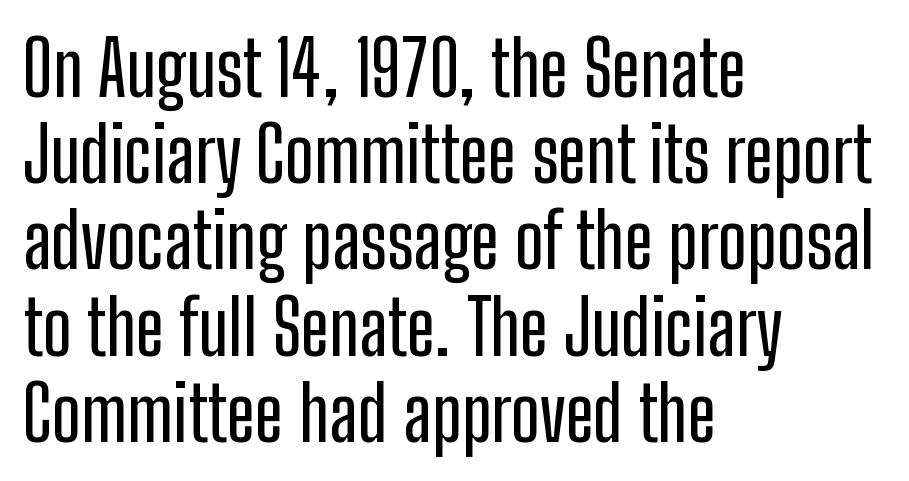
Where is the straight margin? On the left. No word sits above an underline. The letters stand upright; this is a roman face. Do the characters align in a grid? No, the font is proportional.
